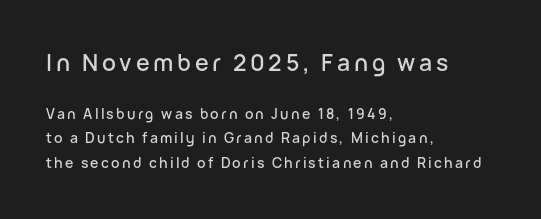
Q: Is the text italic (slanted)? A: No, it is upright.
Q: Is the text underlined? A: No.
Q: How is the paragraph aligned? A: Left-aligned.
Q: Which block of text is set in a larger size, the first (top) or the second (bottom)? A: The first (top) one.
